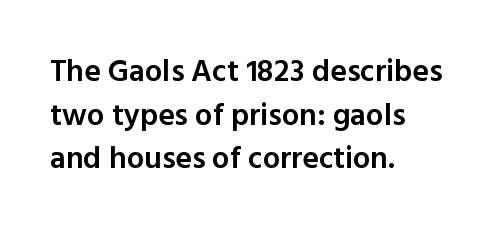
The image shows 31 px semibold sans-serif type, upright; set left-aligned, normal line spacing (1.41x), normal letter spacing, not underlined; a medium x-height.
